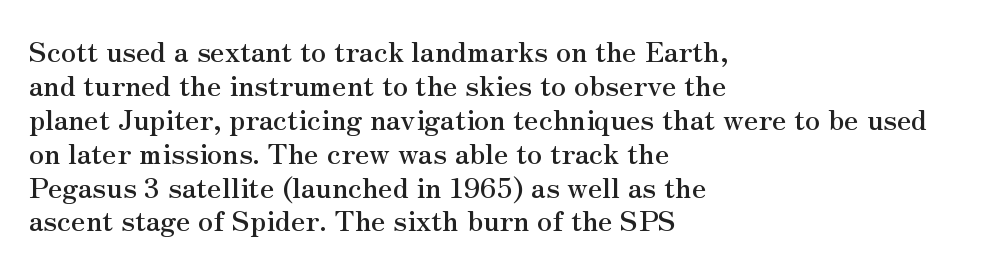
Q: Is the text italic (slanted)? A: No, it is upright.
Q: Is the typeface a serif or a sans-serif typeface? A: Serif.
Q: Is the text underlined? A: No.
Q: How is the paragraph aligned? A: Left-aligned.
Q: Is the spacing between letters normal or unusually wide? A: Normal.
Q: Width (condensed, normal, or wide)? A: Normal.
Q: Stroke contrast? A: Medium.
Q: x-height? A: Small.
Q: Monospaced? A: No.
